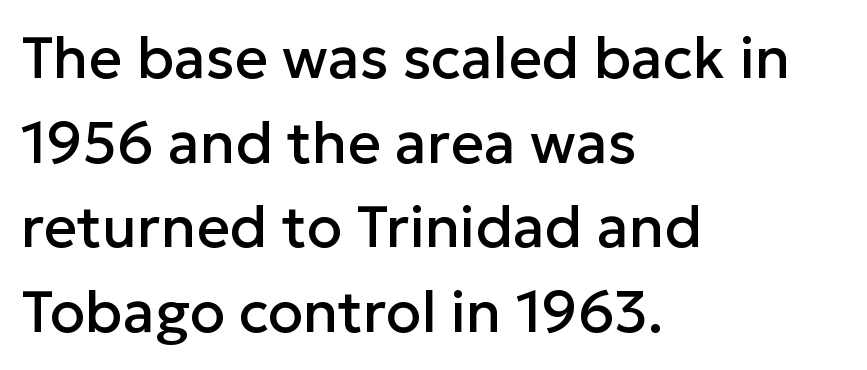
All the whitespace from short lines collects on the right. Is there much room between lines? A standard amount, neither cramped nor airy. The passage shown is typed in a proportional face where columns would drift. The space beneath each line is pristine and unruled.
